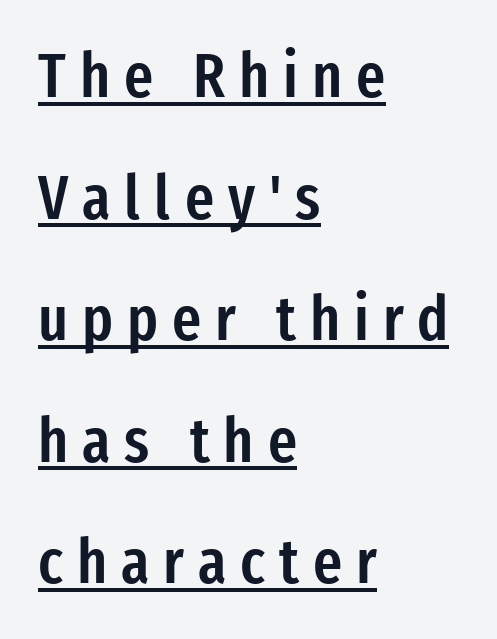
The image shows 63 px semibold, condensed sans-serif type, upright; set left-aligned, loose line spacing (1.93x), unusually wide letter spacing (+0.22 em), underlined; low stroke contrast and a medium x-height.
